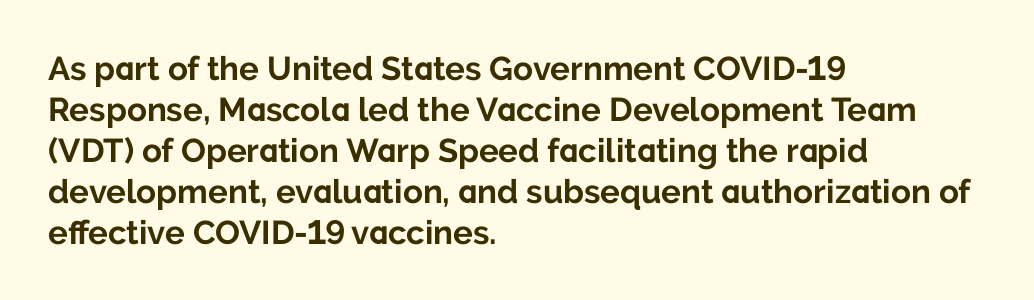
Q: Is the text bold? A: Yes.
Q: Is the text italic (slanted)? A: No, it is upright.
Q: Is the typeface a serif or a sans-serif typeface? A: Sans-serif.
Q: Is the text underlined? A: No.
Q: How is the paragraph aligned? A: Left-aligned.
Q: Is the spacing between letters normal or unusually wide? A: Normal.
Q: Width (condensed, normal, or wide)? A: Normal.
Q: Stroke contrast? A: Low.
Q: x-height? A: Medium.
Q: Monospaced? A: No.
